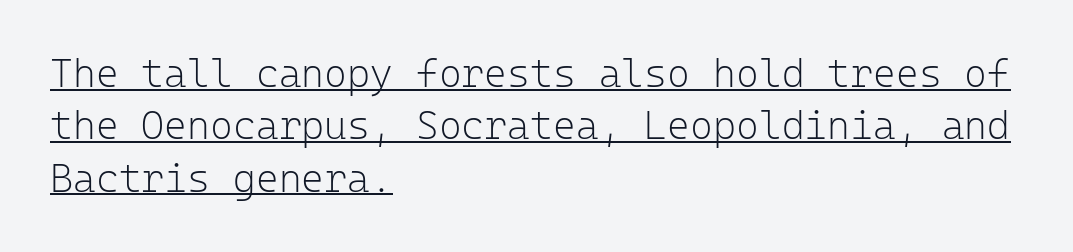
{"serif": "no", "italic": "no", "bold": "no", "weight": "light", "width": "normal", "stroke_contrast": "low", "x_height": "medium", "monospaced": "yes", "underline": "yes", "align": "left", "line_spacing": "normal", "line_spacing_ratio": 1.34, "letter_spacing": "normal", "letter_spacing_em": 0.0, "glyph_px": 39}
